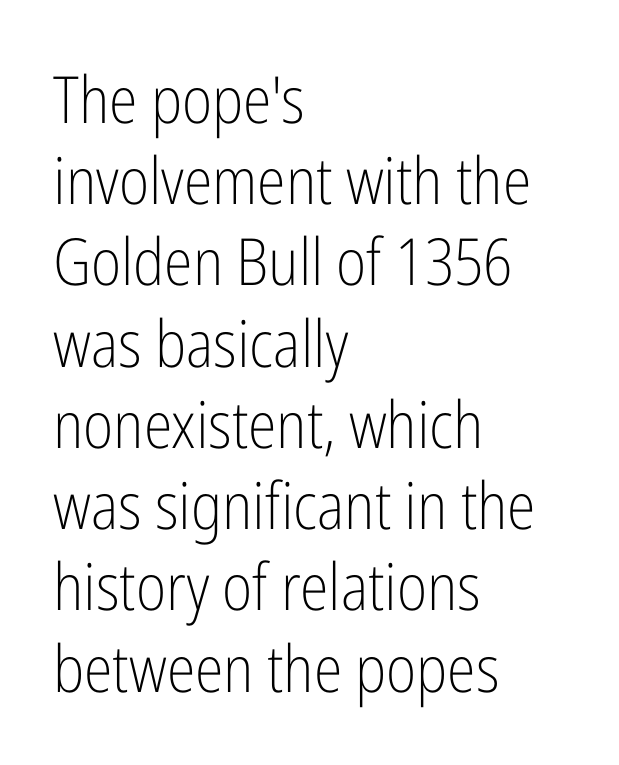
Reading down the column, the eye jumps a familiar distance to each next line. This sample is left-justified, so line endings fall wherever the words run out. A typesetter would call this zero additional tracking. Is this a heavy cut? Hardly; it is regular or lighter.
